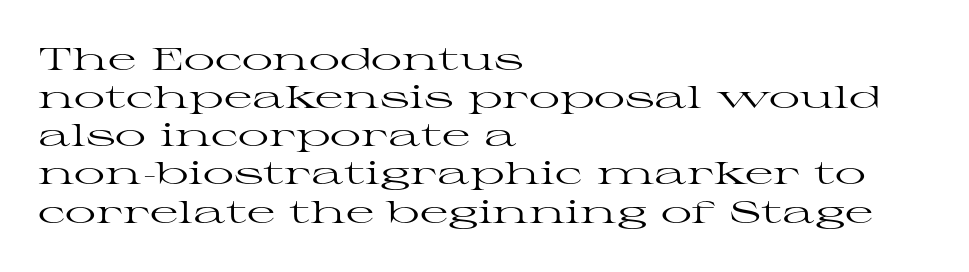
The image shows 31 px regular-weight, wide serif type, upright; set left-aligned, line spacing 1.23x, normal letter spacing, not underlined; high stroke contrast and a medium x-height.
